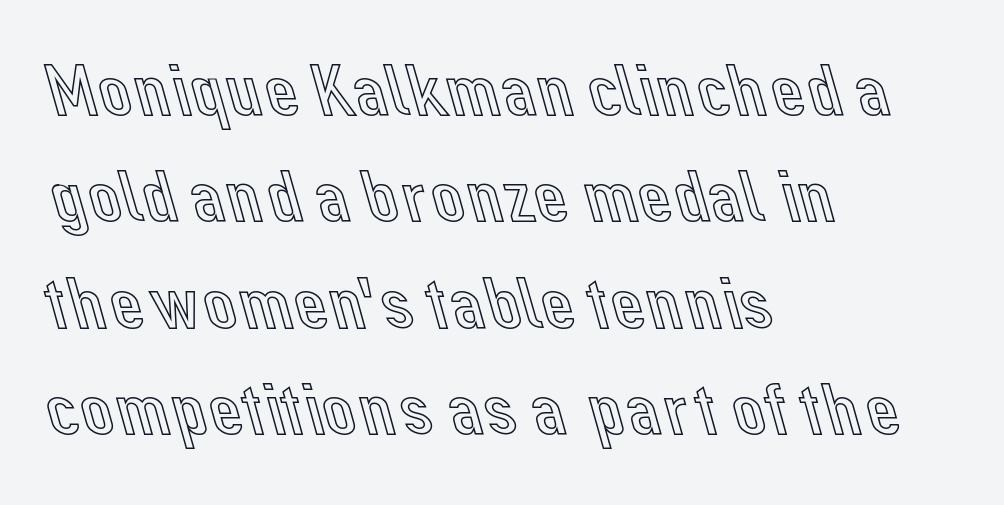
The image shows 75 px text type; set left-aligned, normal line spacing (1.42x), normal letter spacing, not underlined; a medium x-height.
